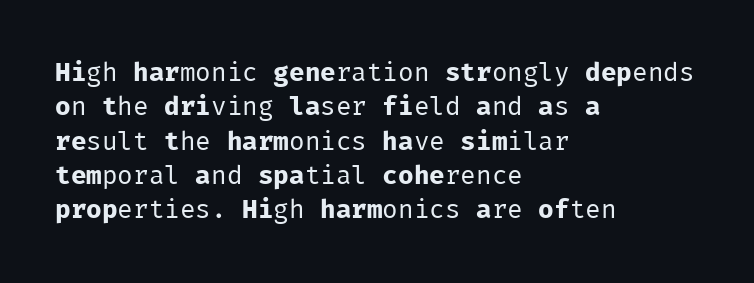
{"italic": "no", "bold": "no", "underline": "no", "align": "left", "line_spacing": "normal", "line_spacing_ratio": 1.32, "letter_spacing": "normal", "letter_spacing_em": 0.0, "glyph_px": 26}
